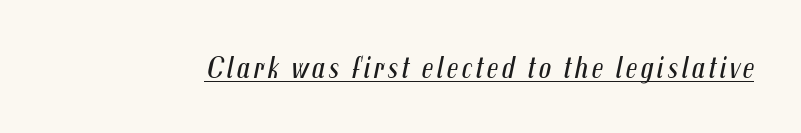
Q: Is the text bold? A: No.
Q: Is the text italic (slanted)? A: Yes, it leans right by about 12 degrees.
Q: Is the text underlined? A: Yes.
Q: Width (condensed, normal, or wide)? A: Condensed.
Q: Stroke contrast? A: Medium.
Q: x-height? A: Medium.
Q: Monospaced? A: No.
